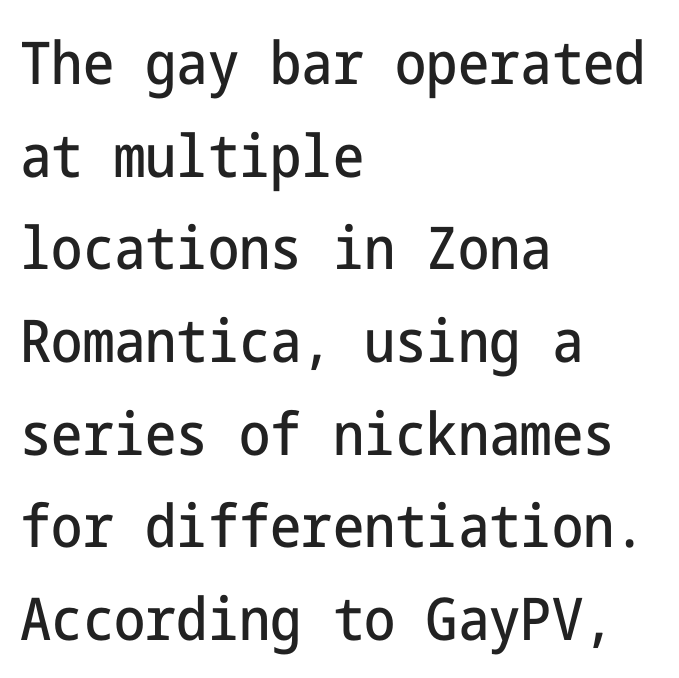
Reading down the block, your eye returns to a fixed left position each line. Is this a sans? Yes — the strokes have no serifs. Standard letterfit; no display-style spreading of the glyphs. If you drew a line through each stem, it would be perfectly vertical. This sample keeps an unexceptional amount of space between lines.
